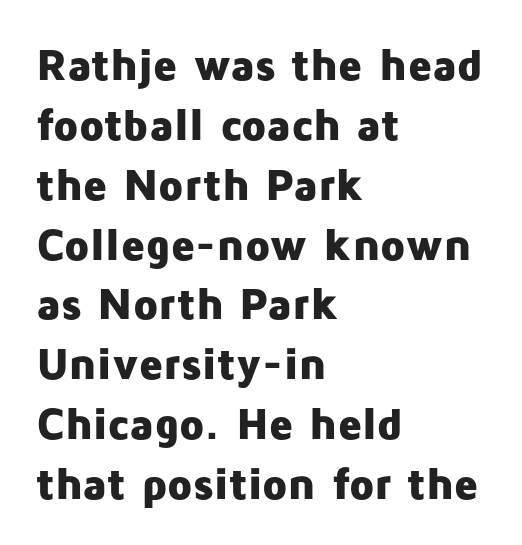
The image shows 45 px heavy sans-serif type, upright; set left-aligned, normal line spacing (1.33x), normal letter spacing, not underlined; low stroke contrast and a medium x-height.
